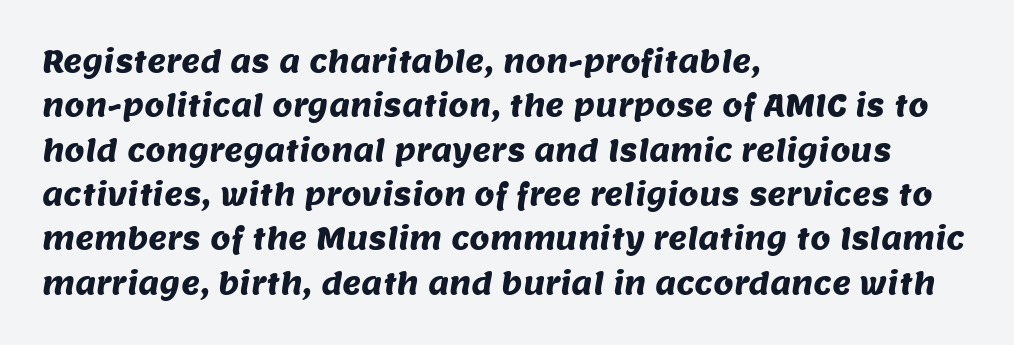
Q: Is the typeface a serif or a sans-serif typeface? A: Sans-serif.
Q: Is the text underlined? A: No.
Q: How is the paragraph aligned? A: Left-aligned.
Q: Is the spacing between letters normal or unusually wide? A: Normal.
Q: Is the spacing between lines tight, normal or loose? A: Normal.
Q: Width (condensed, normal, or wide)? A: Normal.
Q: Stroke contrast? A: Medium.
Q: x-height? A: Large.
Q: Monospaced? A: No.
